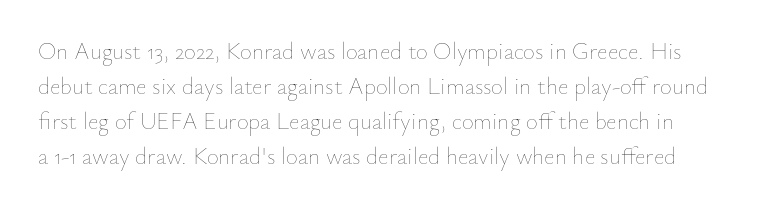
Q: Is the text bold? A: No.
Q: Is the text italic (slanted)? A: No, it is upright.
Q: Is the text underlined? A: No.
Q: How is the paragraph aligned? A: Left-aligned.
Q: Is the spacing between letters normal or unusually wide? A: Normal.
Q: Is the spacing between lines tight, normal or loose? A: Normal.
